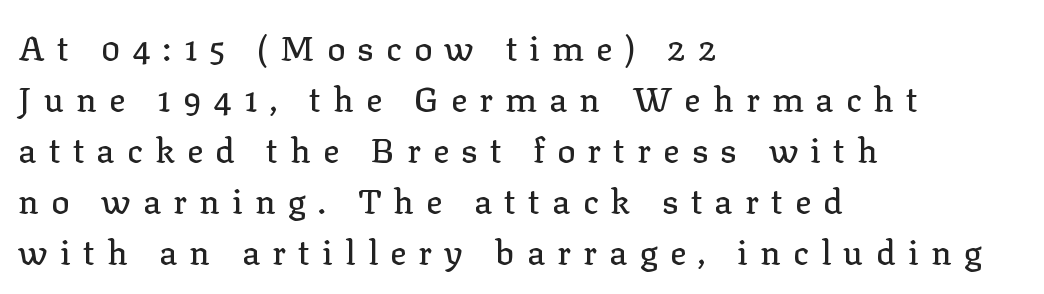
{"serif": "yes", "italic": "no", "width": "normal", "stroke_contrast": "low", "x_height": "medium", "monospaced": "no", "underline": "no", "align": "left", "line_spacing": "normal", "line_spacing_ratio": 1.5, "letter_spacing": "wide", "letter_spacing_em": 0.36, "glyph_px": 34}
